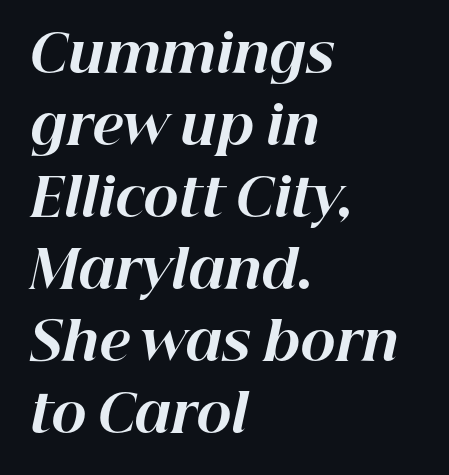
The image shows 53 px bold type, italic (leaning right); set left-aligned, normal line spacing (1.36x), normal letter spacing, not underlined; high stroke contrast and a medium x-height.
